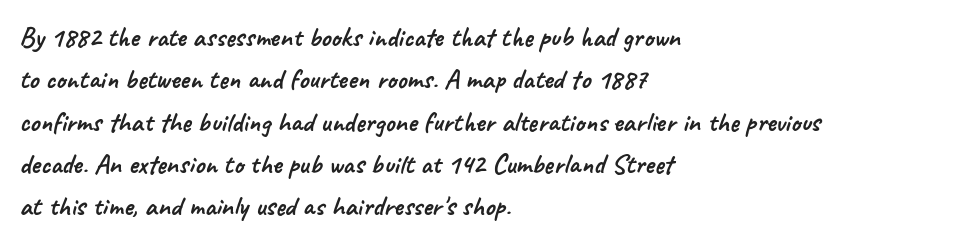
The image shows 28 px sans-serif type; set left-aligned, normal line spacing (1.51x), normal letter spacing, not underlined; low stroke contrast and a small x-height.
